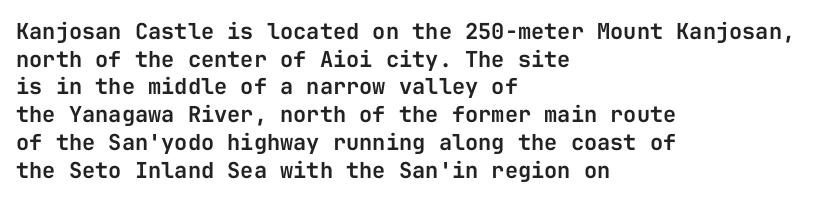
The image shows 22 px text type, upright; set left-aligned, normal line spacing (1.26x), normal letter spacing, not underlined.
